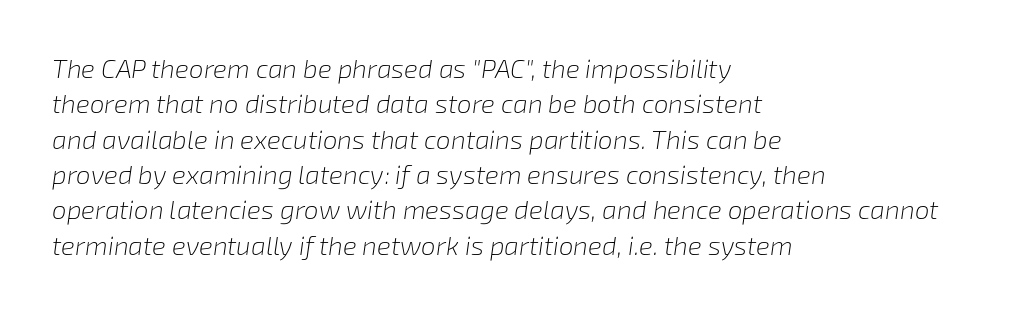
Emphasis-style slanted type is in use. Spacing between characters is what you'd get straight out of the box. Stems here are at most as thick as an everyday book face. Normally led — the rows are evenly, conventionally spaced. Leftover space on each line is placed entirely after the last word. No word sits above an underline.
